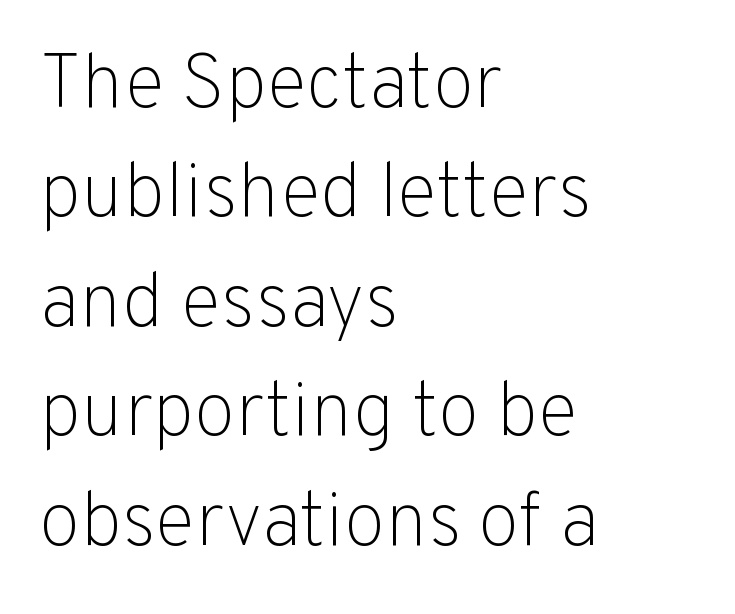
Heaviness? Minimal to ordinary, like unemphasized prose. Each line starts at the same left margin while the right side varies. Nothing unusual about the tracking: characters are spaced as the font intends. Proportional: the letters do not fall into vertical columns.
